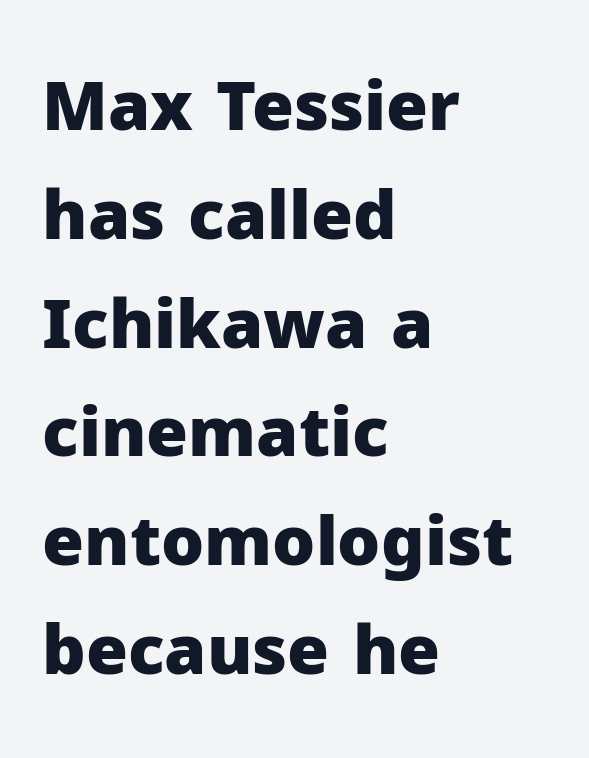
The image shows 68 px heavy sans-serif type, upright; set left-aligned, normal line spacing (1.6x), normal letter spacing, not underlined; low stroke contrast and a medium x-height.
